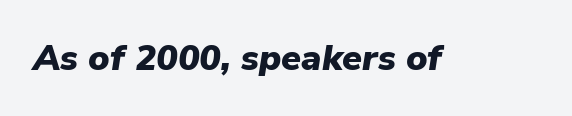
Q: Is the text bold? A: Yes.
Q: Is the text italic (slanted)? A: Yes, it leans right by about 9 degrees.
Q: Is the text underlined? A: No.
Q: Is the spacing between letters normal or unusually wide? A: Normal.
Q: Width (condensed, normal, or wide)? A: Normal.
Q: Stroke contrast? A: Low.
Q: x-height? A: Medium.
Q: Monospaced? A: No.
